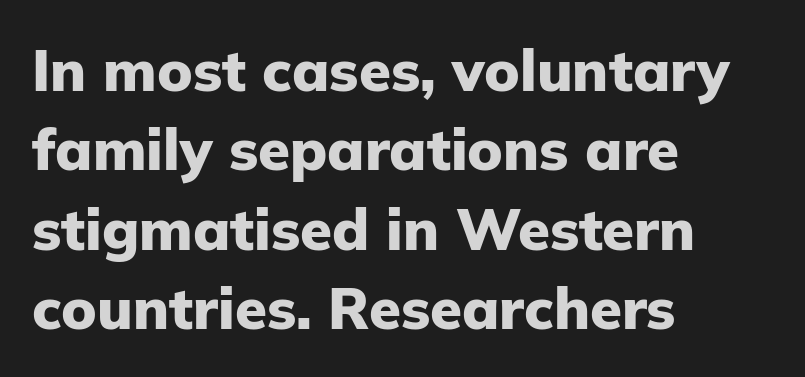
Q: Is the text bold? A: Yes.
Q: Is the text italic (slanted)? A: No, it is upright.
Q: Is the typeface a serif or a sans-serif typeface? A: Sans-serif.
Q: Is the text underlined? A: No.
Q: How is the paragraph aligned? A: Left-aligned.
Q: Is the spacing between letters normal or unusually wide? A: Normal.
Q: Is the spacing between lines tight, normal or loose? A: Normal.
Q: Width (condensed, normal, or wide)? A: Normal.
Q: Stroke contrast? A: Low.
Q: x-height? A: Medium.
Q: Monospaced? A: No.
